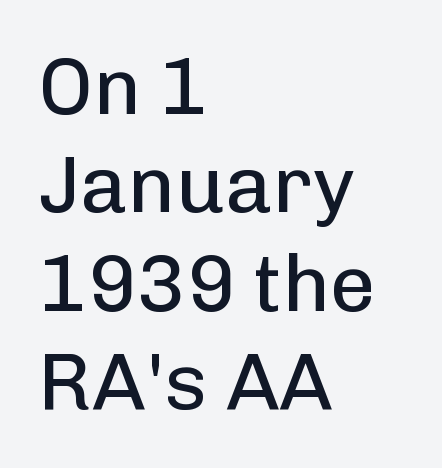
{"serif": "no", "italic": "no", "bold": "no", "weight": "regular", "width": "normal", "stroke_contrast": "low", "x_height": "medium", "monospaced": "no", "underline": "no", "align": "left", "line_spacing_ratio": 1.23, "letter_spacing": "normal", "letter_spacing_em": 0.0, "glyph_px": 80}
